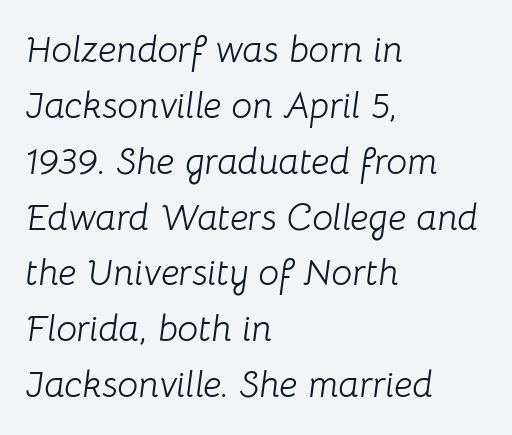
Descenders hang freely into open space. The paragraph shown leans on its left margin. The strokes carry an ordinary text weight at most. The rendering keeps characters at their native spacing.
